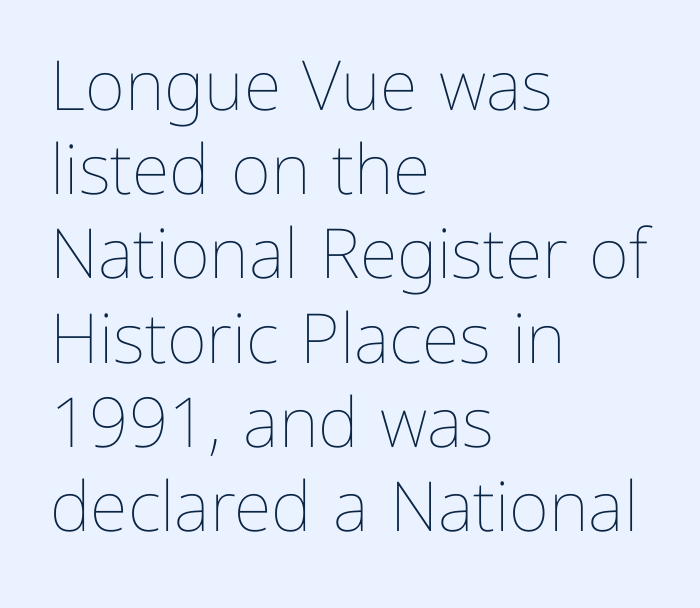
Q: Is the text bold? A: No.
Q: Is the text italic (slanted)? A: No, it is upright.
Q: Is the text underlined? A: No.
Q: How is the paragraph aligned? A: Left-aligned.
Q: Is the spacing between letters normal or unusually wide? A: Normal.
Q: Width (condensed, normal, or wide)? A: Normal.
Q: Stroke contrast? A: Low.
Q: x-height? A: Medium.
Q: Monospaced? A: No.
